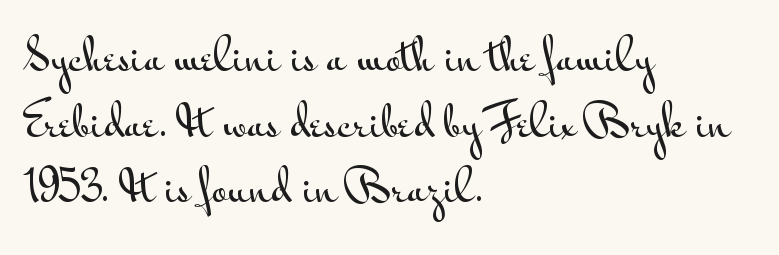
Q: Is the text italic (slanted)? A: Yes.
Q: Is the typeface a serif or a sans-serif typeface? A: Sans-serif.
Q: Is the text underlined? A: No.
Q: How is the paragraph aligned? A: Left-aligned.
Q: Is the spacing between letters normal or unusually wide? A: Normal.
Q: Is the spacing between lines tight, normal or loose? A: Normal.
Q: Width (condensed, normal, or wide)? A: Wide.
Q: Stroke contrast? A: Medium.
Q: x-height? A: Small.
Q: Monospaced? A: No.
